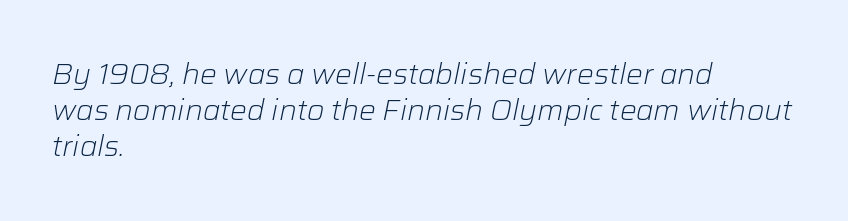
{"italic": "yes", "lean": "right", "slant_degrees": 12, "bold": "no", "weight": "light", "width": "normal", "stroke_contrast": "low", "x_height": "medium", "monospaced": "no", "underline": "no", "align": "left", "line_spacing": "normal", "line_spacing_ratio": 1.28, "letter_spacing": "normal", "letter_spacing_em": 0.0, "glyph_px": 28}
